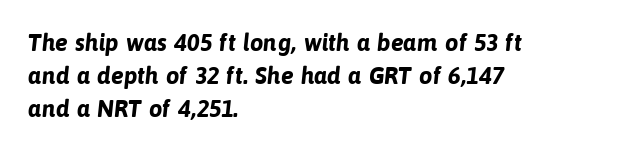
The image shows 24 px bold type; set left-aligned, normal line spacing (1.38x), normal letter spacing, not underlined.
